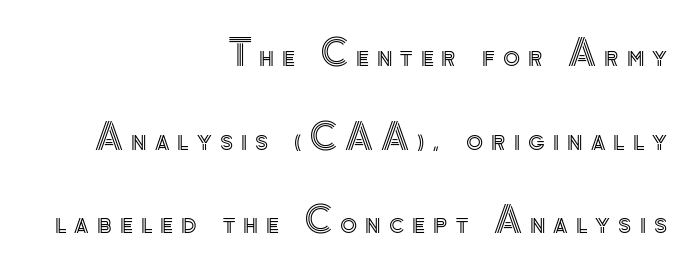
The image shows 35 px text type, upright; set right-aligned, loose line spacing (2.39x), unusually wide letter spacing (+0.23 em), not underlined; a small x-height.
